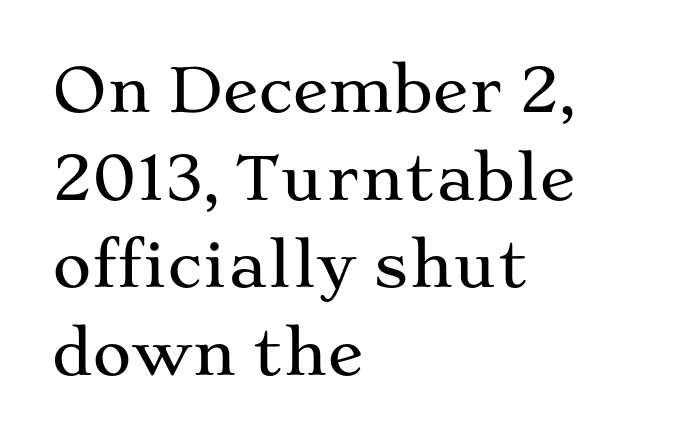
Q: Is the text italic (slanted)? A: No, it is upright.
Q: Is the typeface a serif or a sans-serif typeface? A: Serif.
Q: Is the text underlined? A: No.
Q: How is the paragraph aligned? A: Left-aligned.
Q: Is the spacing between letters normal or unusually wide? A: Normal.
Q: Is the spacing between lines tight, normal or loose? A: Normal.
Q: Width (condensed, normal, or wide)? A: Wide.
Q: Stroke contrast? A: Medium.
Q: x-height? A: Medium.
Q: Monospaced? A: No.
